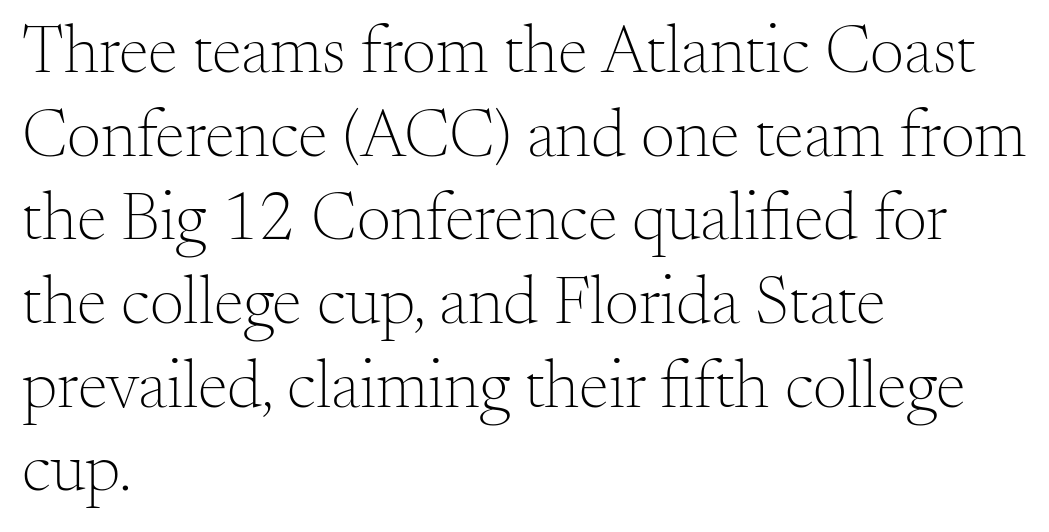
The foot of each line stays bare and open. These lines are composed in type with serifs. No heavy texture on the line: the type isn't bold. The gaps between neighbouring characters are ordinary and unremarkable.
